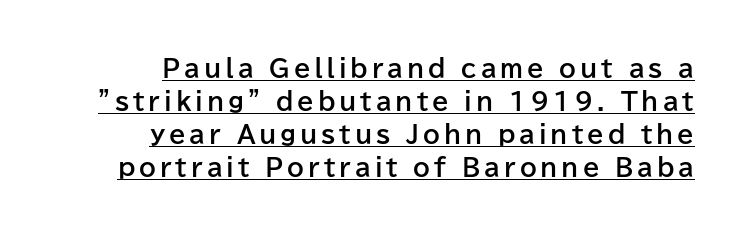
Is the type bold? Yes — the strokes are clearly thick and heavy. What's the leading like? Ordinary, nothing unusual. Every character sits straight up, as roman type does. This rendering features underlined lettering.
